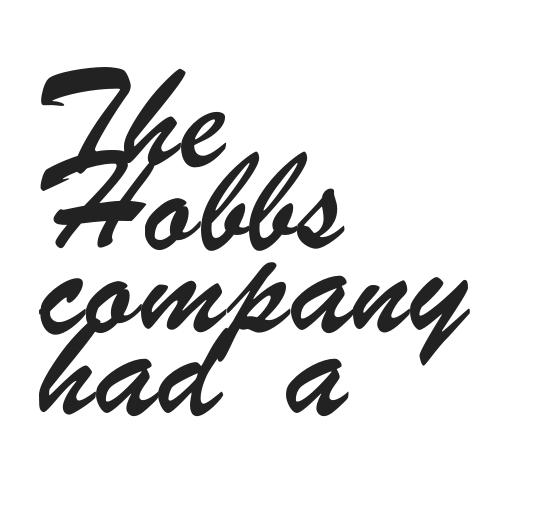
Looks like regular typesetting: each glyph gets only the width it needs. Decoration check: the copy has no underline. Horizontal alignment here is leftward, the default for most running prose. The font family rendered here belongs to the sans-serif group. Honestly, the row spacing looks completely unremarkable.
